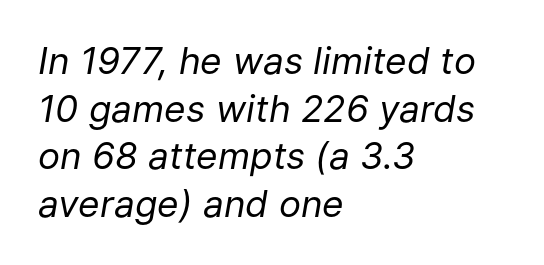
The image shows 37 px regular-weight type, italic (leaning right); set left-aligned, normal line spacing (1.29x), normal letter spacing, not underlined; low stroke contrast and a medium x-height.
